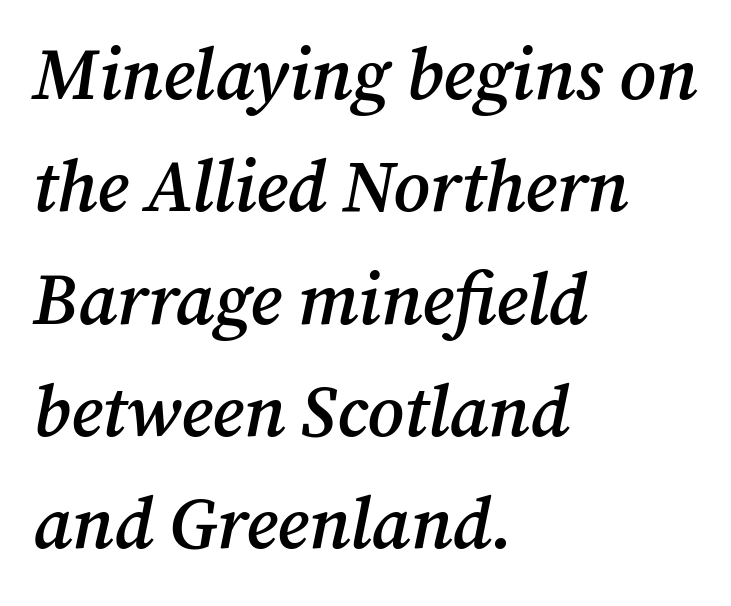
Q: Is the text bold? A: Semi-bold.
Q: Is the text italic (slanted)? A: Yes, it leans right by about 12 degrees.
Q: Is the typeface a serif or a sans-serif typeface? A: Serif.
Q: Is the text underlined? A: No.
Q: How is the paragraph aligned? A: Left-aligned.
Q: Is the spacing between letters normal or unusually wide? A: Normal.
Q: Is the spacing between lines tight, normal or loose? A: Normal.
Q: Width (condensed, normal, or wide)? A: Normal.
Q: Stroke contrast? A: Medium.
Q: x-height? A: Medium.
Q: Monospaced? A: No.
